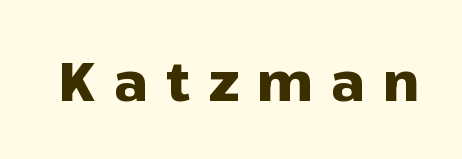
This is sans-serif lettering, the kind often seen on screens and signage. The tracking jumps out immediately: characters are airy and widely separated. The passage shown is typed in a proportional face where columns would drift. A bare baseline throughout the passage.
